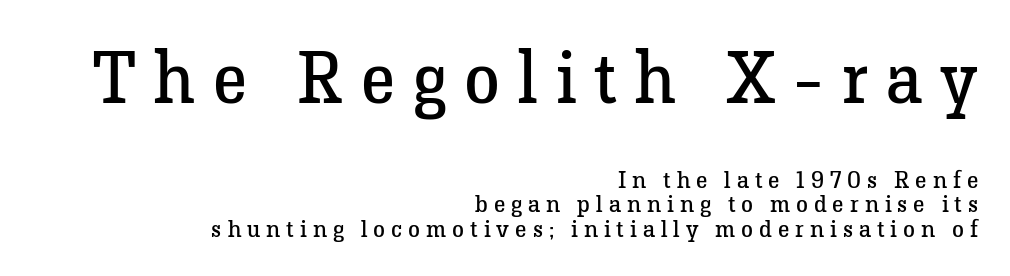
The image shows 72 px regular-weight serif type, upright; set right-aligned, tight line spacing (1.03x), unusually wide letter spacing (+0.25 em), not underlined; the first (top) block is 3.0x larger; low stroke contrast and a medium x-height.
